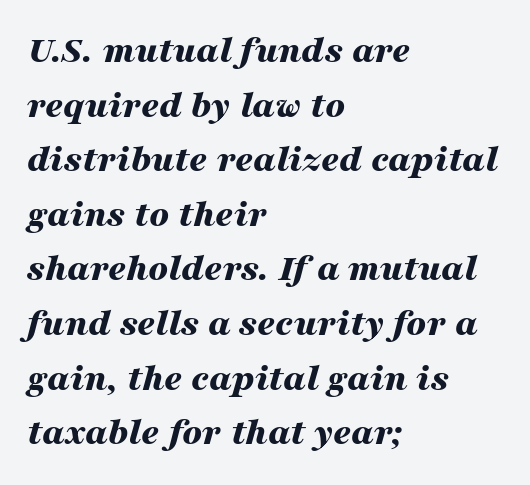
Regular leading. Spacing verdict: proportional, widths tailored to each character. These lines carry a lot of weight — the face is fully bold. If you drew a line through each stem, it would be angled.
